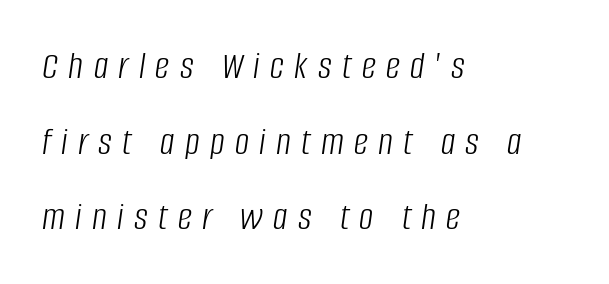
Q: Is the text bold? A: No.
Q: Is the text italic (slanted)? A: Yes, it leans right by about 8 degrees.
Q: Is the text underlined? A: No.
Q: How is the paragraph aligned? A: Left-aligned.
Q: Is the spacing between letters normal or unusually wide? A: Unusually wide.
Q: Width (condensed, normal, or wide)? A: Condensed.
Q: Stroke contrast? A: Low.
Q: x-height? A: Large.
Q: Monospaced? A: No.
